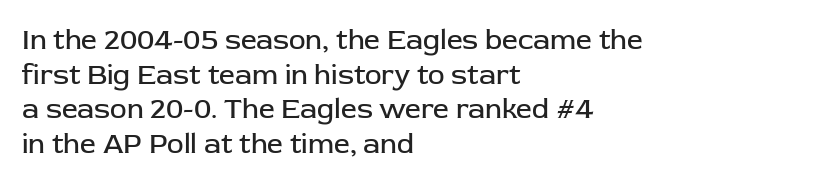
The image shows 28 px regular-weight sans-serif type, upright; set left-aligned, line spacing 1.24x, normal letter spacing, not underlined; low stroke contrast and a medium x-height.
